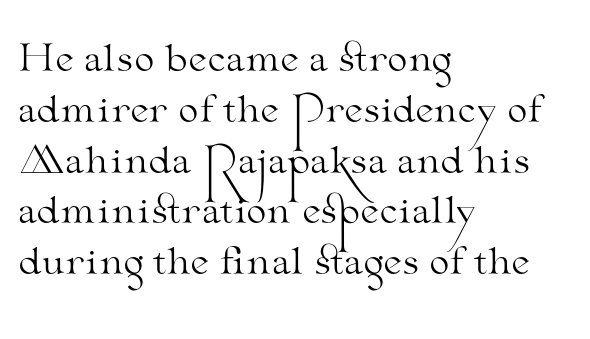
Caption: standard tracking, unaltered. Varying glyph widths throughout — classic text-font behaviour. Letters rest on an invisible, unmarked baseline. This sample keeps an unexceptional amount of space between lines. This is roman type, the default non-slanted kind.
